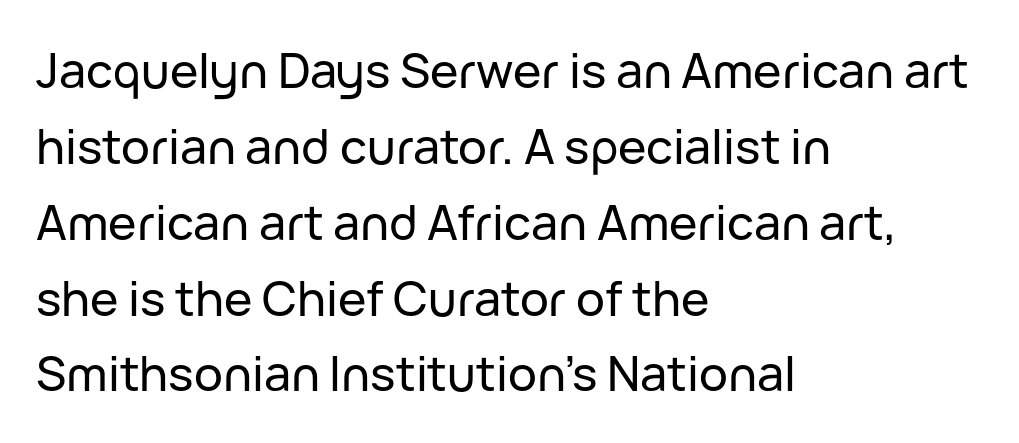
Type without underlining. Left-aligned paragraph, ragged on the right. This sample keeps an unexceptional amount of space between lines. Check where the strokes stop: nothing finishes them off — pure sans. Do the characters align in a grid? No, the font is proportional. Unlike italic type, these characters show no tilt at all.
